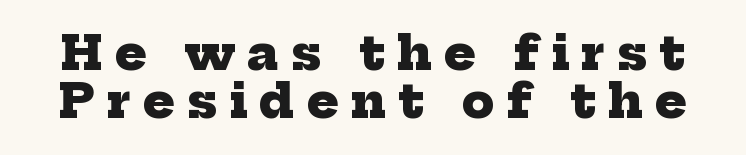
Strong, thick strokes mark this as bold type. The passage shown is typeset with a serif family. The rendering inserts visible extra space after every character. Lines of text with bare space underneath.
